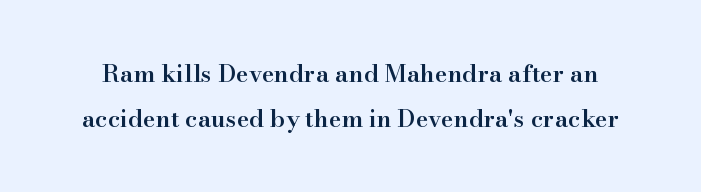
The image shows 24 px text type, upright; set line spacing 1.87x, normal letter spacing, not underlined.
